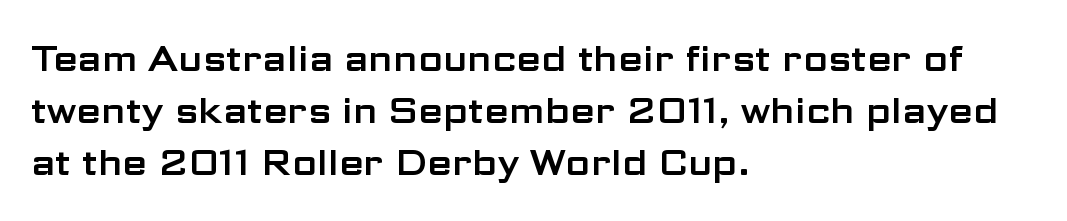
Q: Is the text italic (slanted)? A: No, it is upright.
Q: Is the typeface a serif or a sans-serif typeface? A: Sans-serif.
Q: Is the text underlined? A: No.
Q: How is the paragraph aligned? A: Left-aligned.
Q: Is the spacing between letters normal or unusually wide? A: Normal.
Q: Is the spacing between lines tight, normal or loose? A: Normal.
Q: Width (condensed, normal, or wide)? A: Wide.
Q: Stroke contrast? A: Low.
Q: x-height? A: Medium.
Q: Monospaced? A: No.
